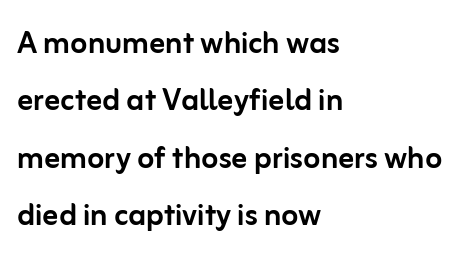
{"serif": "no", "italic": "no", "width": "normal", "stroke_contrast": "low", "x_height": "medium", "monospaced": "no", "underline": "no", "align": "left", "line_spacing": "normal", "line_spacing_ratio": 1.47, "letter_spacing": "normal", "letter_spacing_em": 0.0, "glyph_px": 39}
